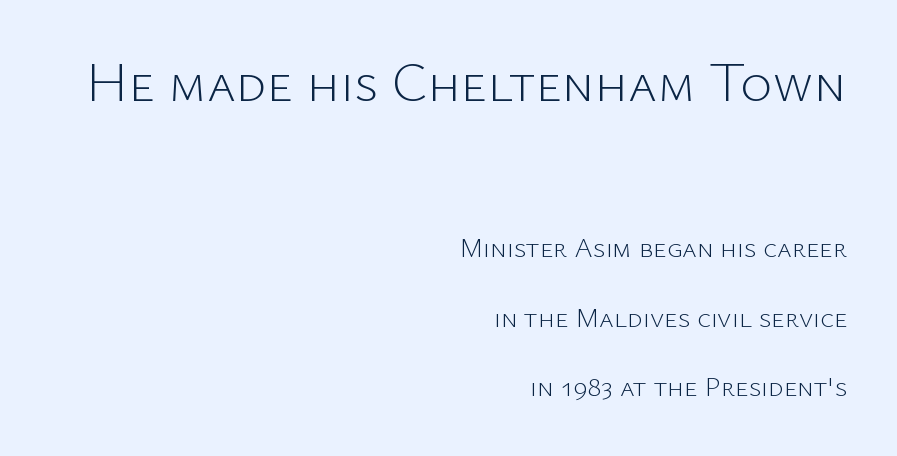
Q: Is the text bold? A: No.
Q: Is the text italic (slanted)? A: No, it is upright.
Q: Is the typeface a serif or a sans-serif typeface? A: Sans-serif.
Q: Is the text underlined? A: No.
Q: How is the paragraph aligned? A: Right-aligned.
Q: Is the spacing between letters normal or unusually wide? A: Normal.
Q: Is the spacing between lines tight, normal or loose? A: Loose.
Q: Which block of text is set in a larger size, the first (top) or the second (bottom)? A: The first (top) one.
Q: Width (condensed, normal, or wide)? A: Normal.
Q: Stroke contrast? A: Low.
Q: x-height? A: Medium.
Q: Monospaced? A: No.
